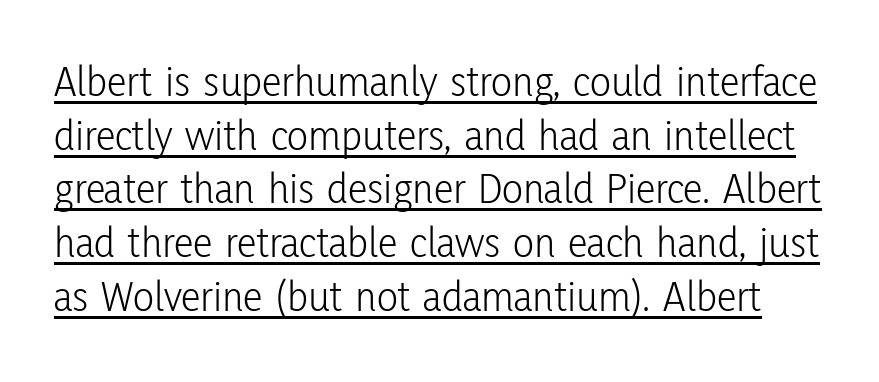
{"serif": "no", "italic": "no", "bold": "no", "weight": "light", "width": "condensed", "stroke_contrast": "low", "x_height": "medium", "monospaced": "no", "underline": "yes", "line_spacing_ratio": 1.22, "letter_spacing": "normal", "letter_spacing_em": 0.0, "glyph_px": 44}
